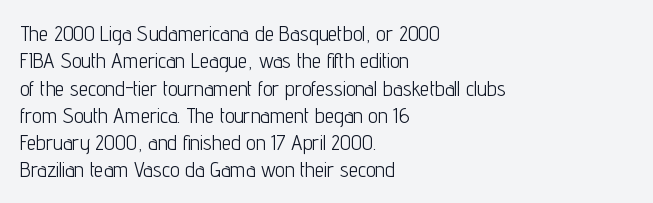
Q: Is the text bold? A: No.
Q: Is the text italic (slanted)? A: No, it is upright.
Q: Is the text underlined? A: No.
Q: How is the paragraph aligned? A: Left-aligned.
Q: Is the spacing between letters normal or unusually wide? A: Normal.
Q: Is the spacing between lines tight, normal or loose? A: Normal.
